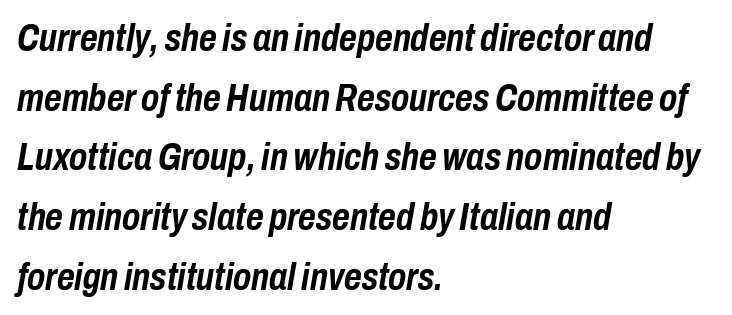
Beneath every word, the page is bare. A dark, heavy texture on the line: the type is bold. The font's italic variant was chosen for this text. The compositor pushed each line to the left boundary. Glyph-to-glyph distance matches everyday printed text. Interline gaps are of average width in this sample.
